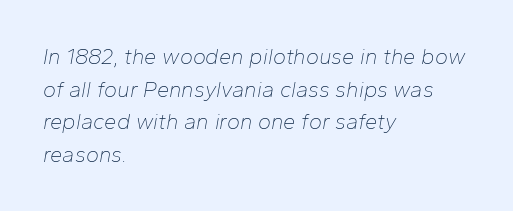
The image shows 22 px text type, italic (leaning right); set left-aligned, normal line spacing (1.48x), normal letter spacing, not underlined.
